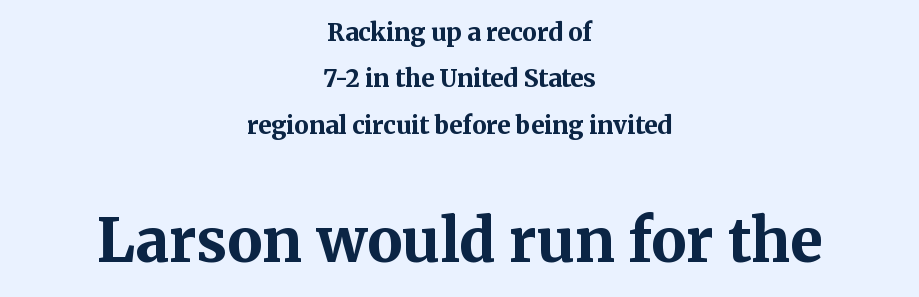
The image shows 59 px bold serif type, upright; set centered, loose line spacing (1.93x), normal letter spacing, not underlined; the second (bottom) block is 2.46x larger; medium stroke contrast and a medium x-height.
